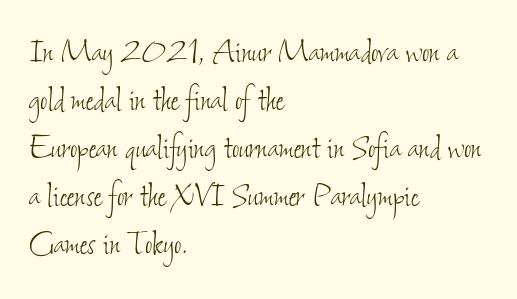
The image shows 40 px thin, condensed type; set left-aligned, line spacing 1.2x, normal letter spacing, not underlined; low stroke contrast and a small x-height.
